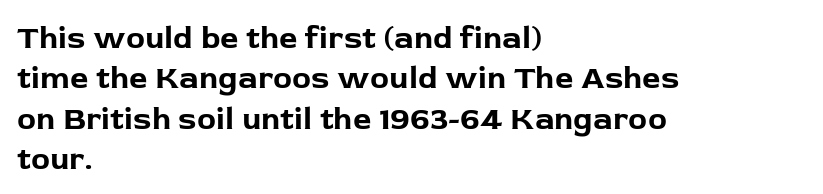
{"serif": "no", "italic": "no", "bold": "yes", "weight": "bold", "width": "normal", "stroke_contrast": "low", "x_height": "medium", "monospaced": "no", "underline": "no", "align": "left", "line_spacing": "normal", "line_spacing_ratio": 1.26, "letter_spacing": "normal", "letter_spacing_em": 0.0, "glyph_px": 32}
